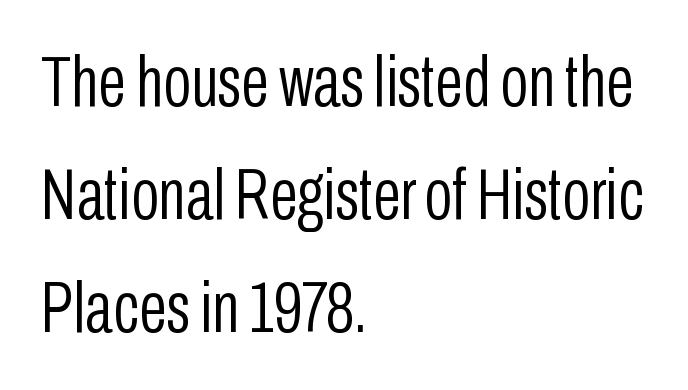
Q: Is the text bold? A: No.
Q: Is the text italic (slanted)? A: No, it is upright.
Q: Is the typeface a serif or a sans-serif typeface? A: Sans-serif.
Q: Is the text underlined? A: No.
Q: How is the paragraph aligned? A: Left-aligned.
Q: Is the spacing between letters normal or unusually wide? A: Normal.
Q: Is the spacing between lines tight, normal or loose? A: Normal.
Q: Width (condensed, normal, or wide)? A: Condensed.
Q: Stroke contrast? A: Low.
Q: x-height? A: Medium.
Q: Monospaced? A: No.
